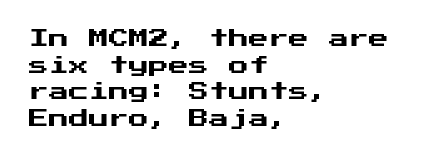
{"italic": "no", "underline": "no", "align": "left", "line_spacing": "normal", "line_spacing_ratio": 1.33, "letter_spacing": "normal", "letter_spacing_em": 0.0, "glyph_px": 20}
